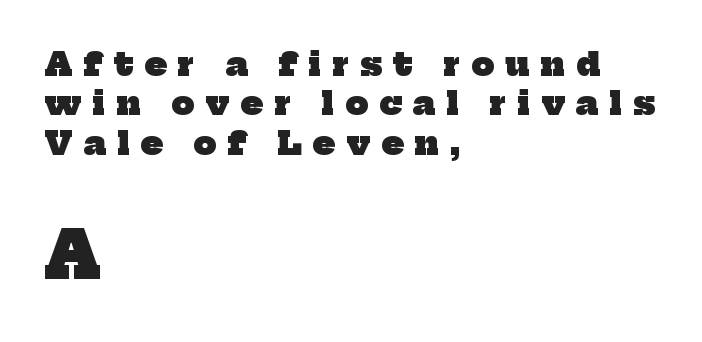
Q: Is the text bold? A: Yes.
Q: Is the typeface a serif or a sans-serif typeface? A: Serif.
Q: Is the text underlined? A: No.
Q: How is the paragraph aligned? A: Left-aligned.
Q: Is the spacing between letters normal or unusually wide? A: Unusually wide.
Q: Which block of text is set in a larger size, the first (top) or the second (bottom)? A: The second (bottom) one.
Q: Width (condensed, normal, or wide)? A: Normal.
Q: Stroke contrast? A: Low.
Q: x-height? A: Medium.
Q: Monospaced? A: No.
